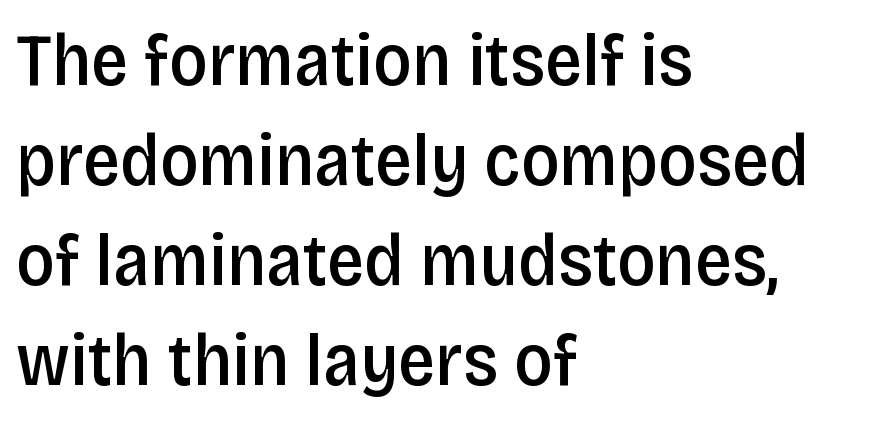
Rendered with straight, roman letterforms. These lines are rendered in a variable-pitch font. This sample uses plain, unmodified letter spacing. The rendering uses a semibold face; strokes are thickened but not to full bold. The passage shown is not underscored anywhere.
